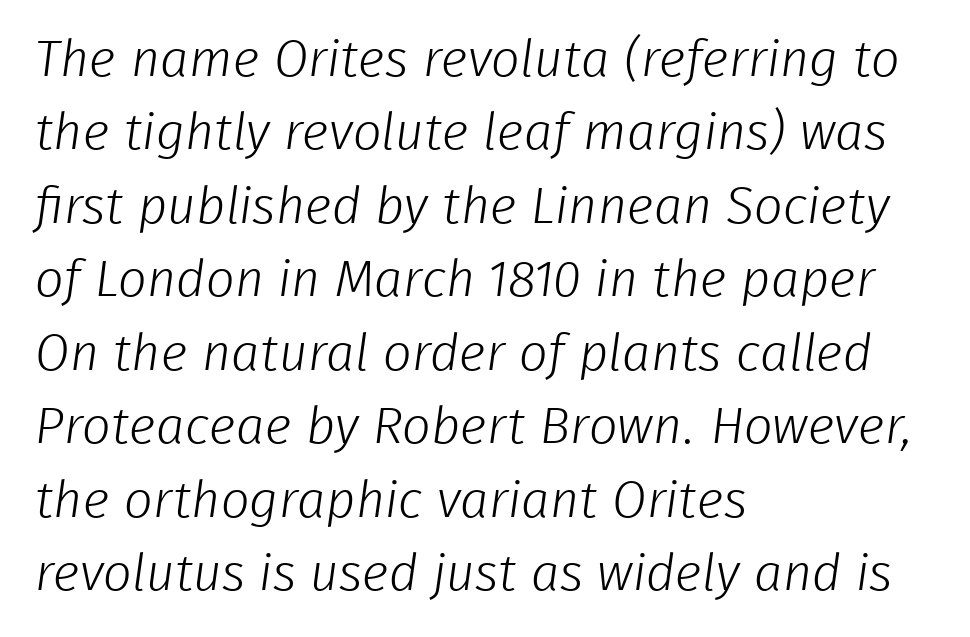
This rendering uses left alignment, leaving the right contour irregular. The strokes are not fattened; the text isn't bold. In terms of letterform style, serifs are entirely absent. Descenders hang freely into open space. The line texture is even and compact thanks to regular tracking. Students, observe: this is what conventionally led text looks like.
